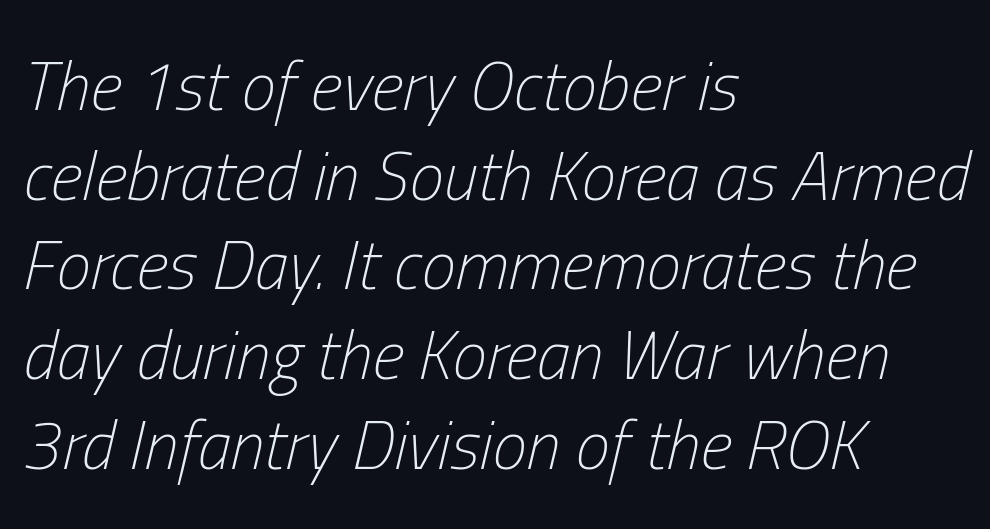
The rendering uses a moderate line-height, typical for paragraphs. Observe the ordinary spacing: letters are neighbours, not strangers. The compositor pushed each line to the left boundary. The letters are slanted; this is an italic face.
